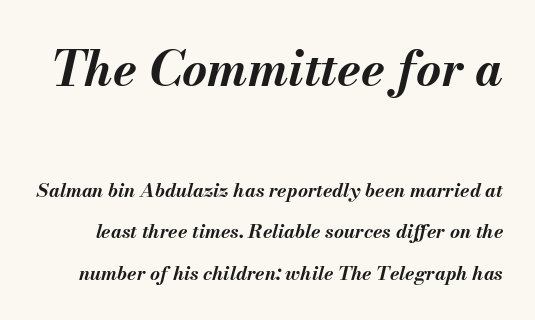
This sample uses an oblique cut, with every glyph tilted off the vertical. The block of text is sparse from top to bottom, with ample space between rows. Looks like regular typesetting: each glyph gets only the width it needs. The letters are bold, with thick, heavy strokes. Plain, unruled lines of type.
